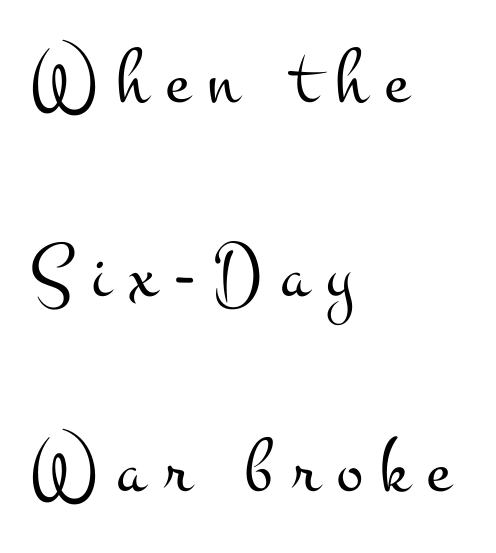
Q: Is the text bold? A: No.
Q: Is the text italic (slanted)? A: Yes.
Q: Is the typeface a serif or a sans-serif typeface? A: Serif.
Q: Is the text underlined? A: No.
Q: How is the paragraph aligned? A: Left-aligned.
Q: Is the spacing between letters normal or unusually wide? A: Unusually wide.
Q: Is the spacing between lines tight, normal or loose? A: Loose.
Q: Width (condensed, normal, or wide)? A: Wide.
Q: Stroke contrast? A: Medium.
Q: x-height? A: Small.
Q: Monospaced? A: No.
